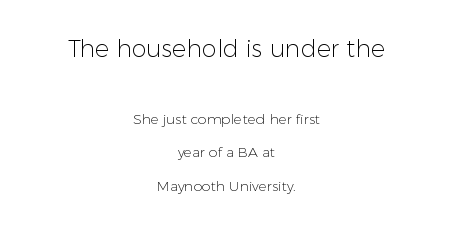
Posture: vertical. The compositor balanced each line on the midline. Spacing between characters is what you'd get straight out of the box. The space beneath each line is pristine and unruled. Regarding leading, the lines here are spaced well apart. The typesetting does not lean heavy: it is not bold.
